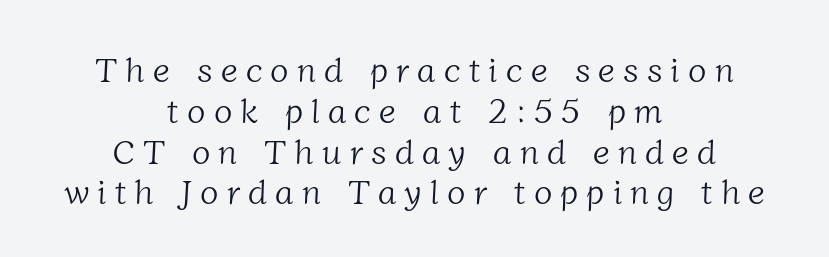
The image shows 34 px light serif type; set centered, line spacing 1.2x, unusually wide letter spacing (+0.24 em), not underlined; low stroke contrast and a medium x-height.
